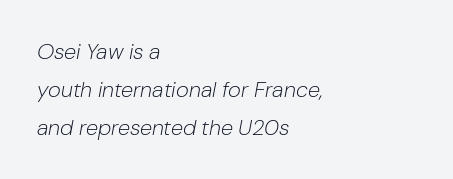
{"italic": "yes", "lean": "right", "slant_degrees": 10, "bold": "no", "underline": "no", "align": "left", "line_spacing_ratio": 1.72, "letter_spacing": "normal", "letter_spacing_em": 0.0, "glyph_px": 22}
